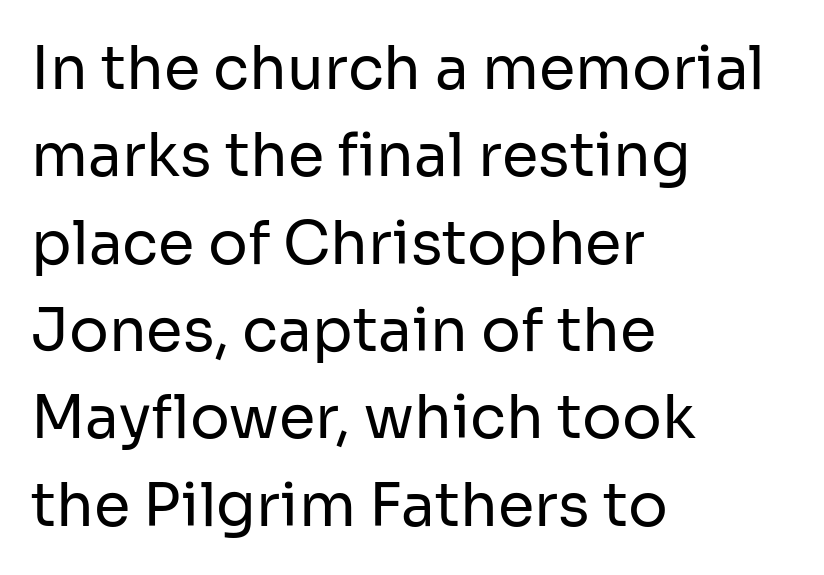
Every row of glyphs begins at an identical x-position on the left. You can tell from the bare stems that sans-serif type was used. Is the type heavy? It reads as light-to-regular instead. Letter spacing: default.
